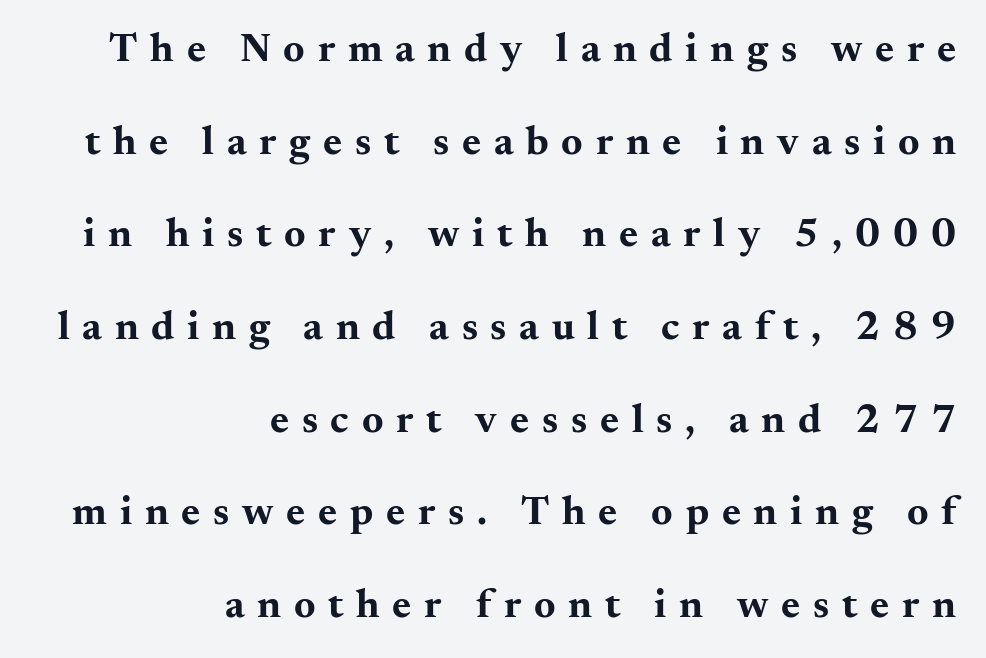
{"serif": "yes", "italic": "no", "bold": "yes", "weight": "bold", "width": "wide", "stroke_contrast": "medium", "x_height": "small", "monospaced": "no", "underline": "no", "align": "right", "line_spacing": "loose", "line_spacing_ratio": 2.26, "letter_spacing": "wide", "letter_spacing_em": 0.31, "glyph_px": 41}
